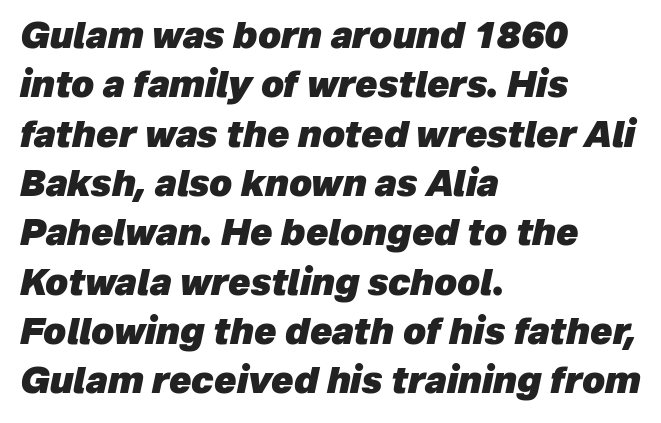
The image shows 36 px heavy type, italic (leaning right); set left-aligned, normal line spacing (1.37x), normal letter spacing, not underlined; low stroke contrast and a medium x-height.
